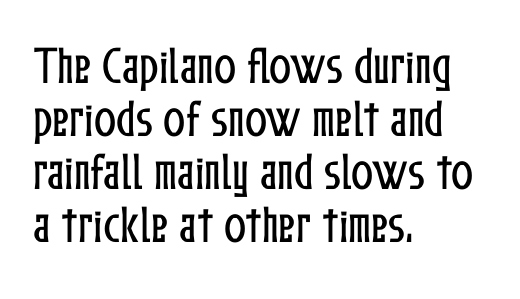
The image shows 41 px condensed type, upright; set left-aligned, normal line spacing (1.29x), normal letter spacing, not underlined; low stroke contrast and a medium x-height.
